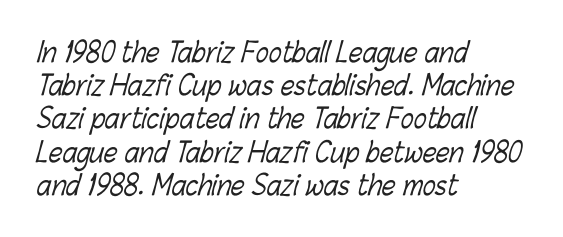
Q: Is the text bold? A: No.
Q: Is the text underlined? A: No.
Q: How is the paragraph aligned? A: Left-aligned.
Q: Is the spacing between letters normal or unusually wide? A: Normal.
